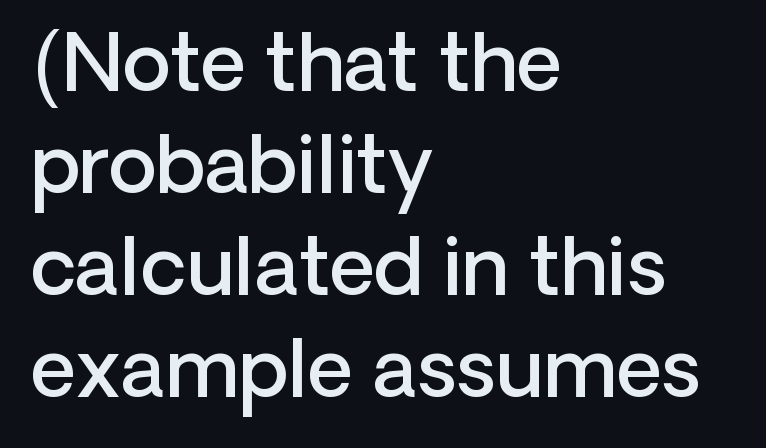
The strokes are fattened partway — semibold, not bold. Ordinary non-slanted type is in use. Font category for this specimen: sans-serif. The compositor pushed each line to the left boundary.
